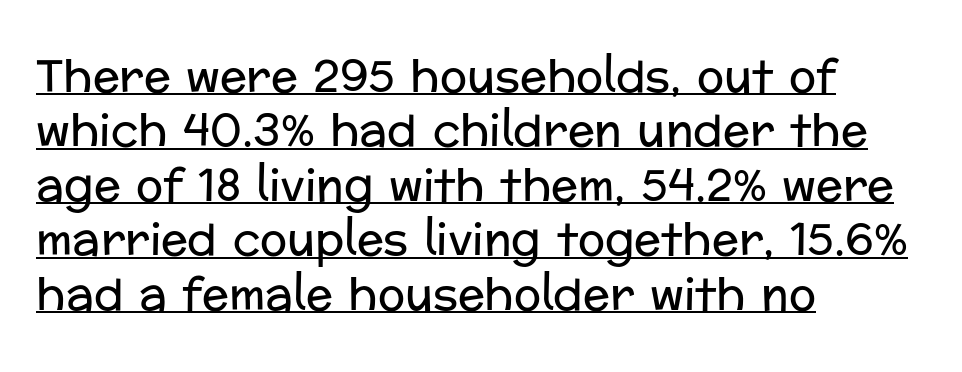
Decoration check: the copy is underlined. Italic? Not at all — the glyphs are vertical. Letter spacing: default. In terms of letterform style, serifs are entirely absent. Note the varied advance widths — an 'i' is clearly narrower than an 'm'. Short and long lines alike share a common starting point at left.
